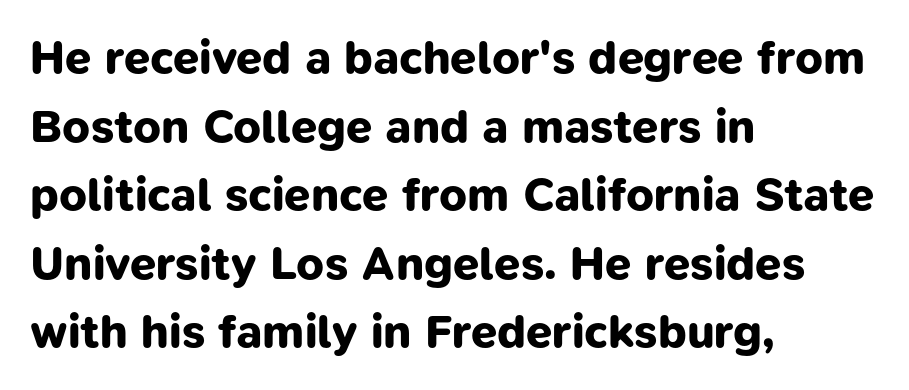
Q: Is the text bold? A: Yes.
Q: Is the typeface a serif or a sans-serif typeface? A: Sans-serif.
Q: Is the text underlined? A: No.
Q: How is the paragraph aligned? A: Left-aligned.
Q: Is the spacing between letters normal or unusually wide? A: Normal.
Q: Is the spacing between lines tight, normal or loose? A: Normal.
Q: Width (condensed, normal, or wide)? A: Normal.
Q: Stroke contrast? A: Low.
Q: x-height? A: Medium.
Q: Monospaced? A: No.
